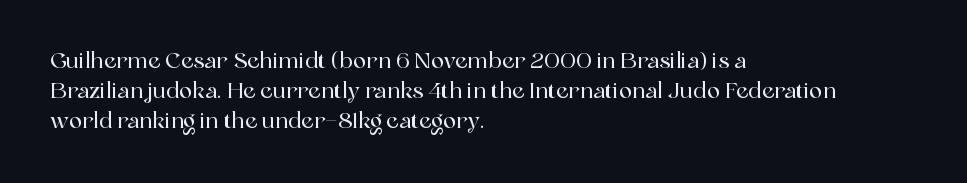
Q: Is the text italic (slanted)? A: No, it is upright.
Q: Is the text underlined? A: No.
Q: How is the paragraph aligned? A: Left-aligned.
Q: Is the spacing between letters normal or unusually wide? A: Normal.
Q: Is the spacing between lines tight, normal or loose? A: Normal.
